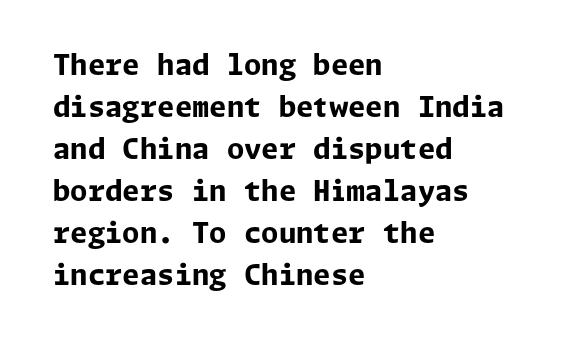
Q: Is the text bold? A: Yes.
Q: Is the text italic (slanted)? A: No, it is upright.
Q: Is the typeface a serif or a sans-serif typeface? A: Sans-serif.
Q: Is the text underlined? A: No.
Q: How is the paragraph aligned? A: Left-aligned.
Q: Is the spacing between letters normal or unusually wide? A: Normal.
Q: Is the spacing between lines tight, normal or loose? A: Normal.
Q: Width (condensed, normal, or wide)? A: Normal.
Q: Stroke contrast? A: Low.
Q: x-height? A: Medium.
